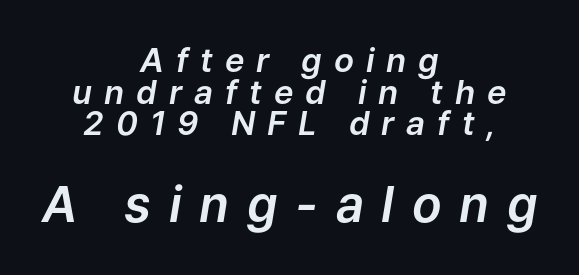
Q: Is the text italic (slanted)? A: Yes, it leans right by about 9 degrees.
Q: Is the text underlined? A: No.
Q: How is the paragraph aligned? A: Centered.
Q: Is the spacing between letters normal or unusually wide? A: Unusually wide.
Q: Is the spacing between lines tight, normal or loose? A: Tight.
Q: Which block of text is set in a larger size, the first (top) or the second (bottom)? A: The second (bottom) one.
Q: Width (condensed, normal, or wide)? A: Normal.
Q: Stroke contrast? A: Low.
Q: x-height? A: Medium.
Q: Monospaced? A: No.
